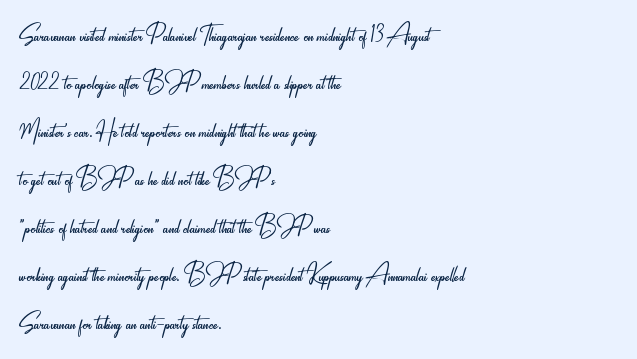
Q: Is the text bold? A: No.
Q: Is the text italic (slanted)? A: Yes.
Q: Is the typeface a serif or a sans-serif typeface? A: Sans-serif.
Q: Is the text underlined? A: No.
Q: How is the paragraph aligned? A: Left-aligned.
Q: Is the spacing between letters normal or unusually wide? A: Normal.
Q: Is the spacing between lines tight, normal or loose? A: Normal.
Q: Width (condensed, normal, or wide)? A: Condensed.
Q: Stroke contrast? A: Low.
Q: x-height? A: Small.
Q: Monospaced? A: No.
